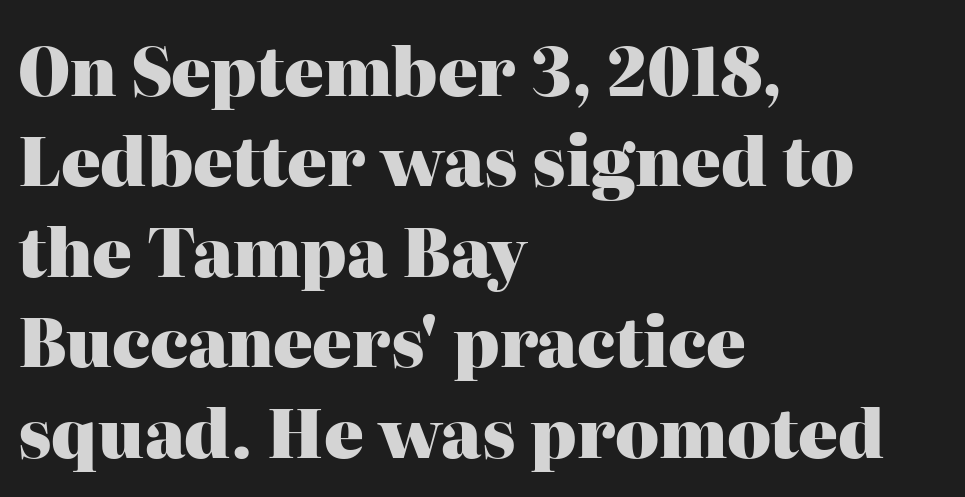
The image shows 66 px heavy serif type, upright; set left-aligned, normal line spacing (1.37x), normal letter spacing, not underlined; high stroke contrast and a medium x-height.
